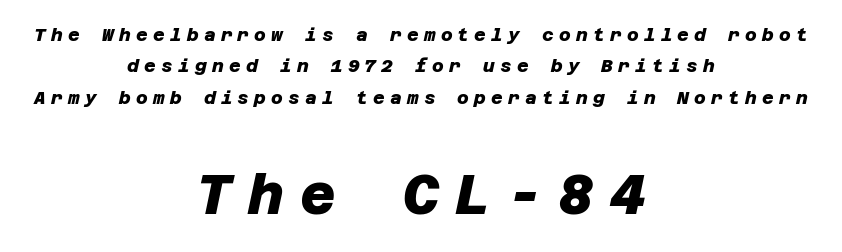
Q: Is the text bold? A: Yes.
Q: Is the typeface a serif or a sans-serif typeface? A: Sans-serif.
Q: Is the text underlined? A: No.
Q: How is the paragraph aligned? A: Centered.
Q: Is the spacing between letters normal or unusually wide? A: Unusually wide.
Q: Which block of text is set in a larger size, the first (top) or the second (bottom)? A: The second (bottom) one.
Q: Width (condensed, normal, or wide)? A: Normal.
Q: Stroke contrast? A: Low.
Q: x-height? A: Large.
